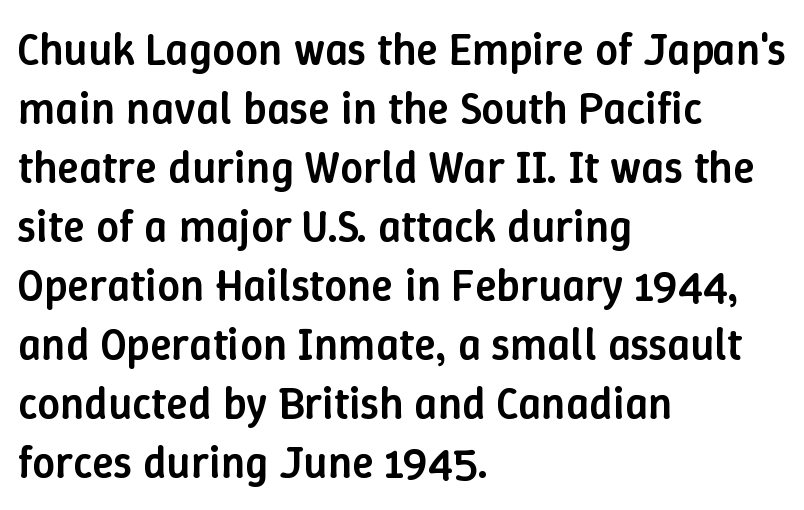
This sample is left-justified, so line endings fall wherever the words run out. Stroke thickness is moderately raised; the sample reads as semibold. Quick note: underline off. If you drew a line through each stem, it would be perfectly vertical. Caption: standard tracking, unaltered.
